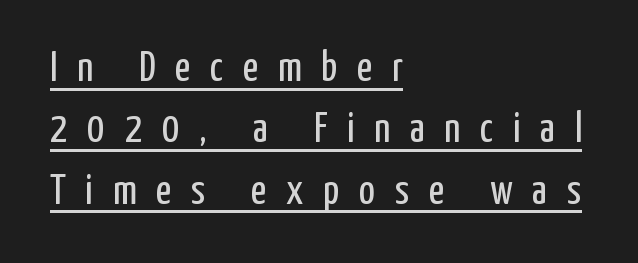
Nope, no serifs anywhere on these letters. If you drew a ruler down the left edge, every line would touch it. Inter-character spacing is expanded well beyond the font's built-in metrics. Is there any slant? The stems are plumb. Is there much room between lines? A standard amount, neither cramped nor airy.
